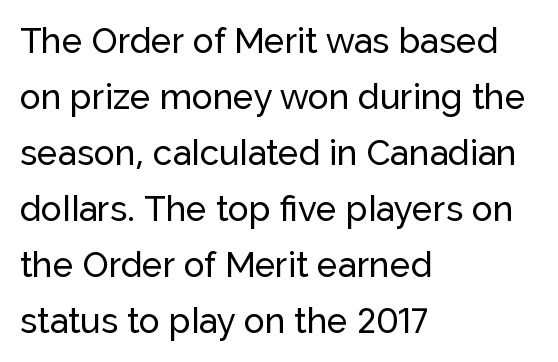
Only glyphs here, with clear space below each row. When letters stand straight like this, we call the style roman or upright. The paragraph has a hard left edge and a soft right edge. Varying glyph widths throughout — classic text-font behaviour. Quick note: interline space is typical.
